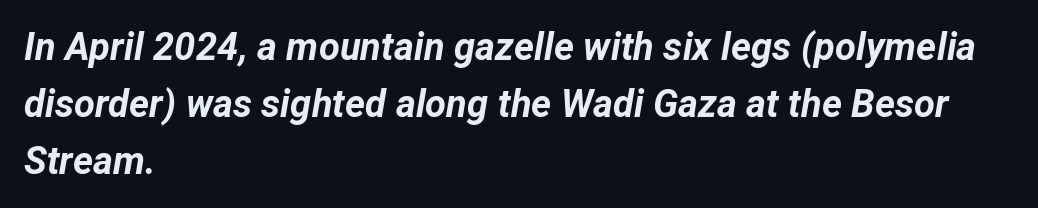
The image shows 38 px bold type, italic (leaning right); set left-aligned, normal line spacing (1.5x), normal letter spacing, not underlined; low stroke contrast and a medium x-height.
